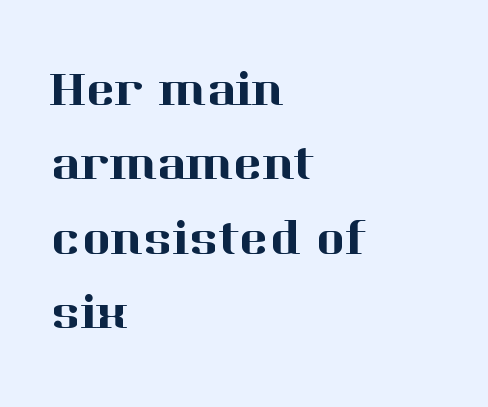
Q: Is the text italic (slanted)? A: No, it is upright.
Q: Is the typeface a serif or a sans-serif typeface? A: Serif.
Q: Is the text underlined? A: No.
Q: How is the paragraph aligned? A: Left-aligned.
Q: Is the spacing between letters normal or unusually wide? A: Normal.
Q: Is the spacing between lines tight, normal or loose? A: Normal.
Q: Width (condensed, normal, or wide)? A: Normal.
Q: Stroke contrast? A: High.
Q: x-height? A: Medium.
Q: Monospaced? A: No.
